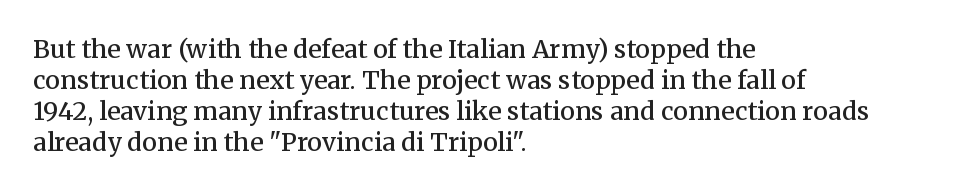
{"italic": "no", "bold": "semi", "underline": "no", "align": "left", "line_spacing_ratio": 1.24, "letter_spacing": "normal", "letter_spacing_em": 0.0, "glyph_px": 25}
